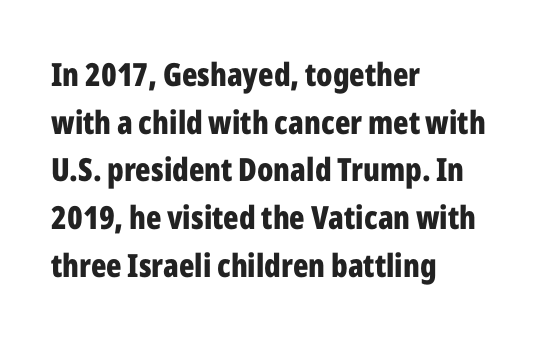
The image shows 32 px bold, condensed sans-serif type, upright; set left-aligned, normal line spacing (1.49x), normal letter spacing, not underlined; low stroke contrast and a medium x-height.
